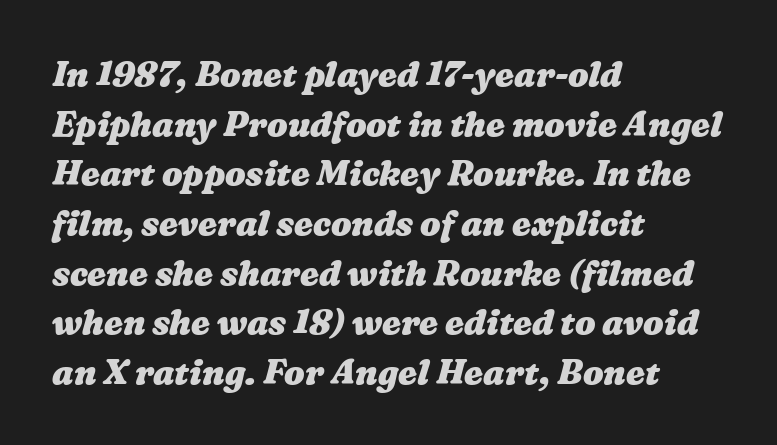
Q: Is the text bold? A: Yes.
Q: Is the text underlined? A: No.
Q: How is the paragraph aligned? A: Left-aligned.
Q: Is the spacing between letters normal or unusually wide? A: Normal.
Q: Is the spacing between lines tight, normal or loose? A: Normal.
Q: Width (condensed, normal, or wide)? A: Wide.
Q: Stroke contrast? A: Medium.
Q: x-height? A: Medium.
Q: Monospaced? A: No.
